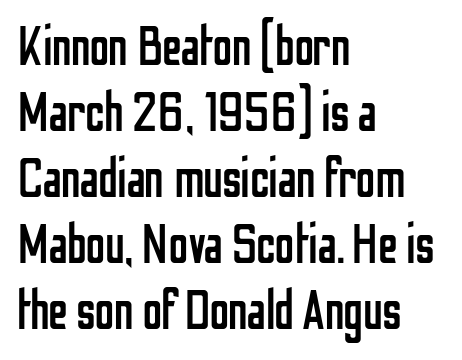
Q: Is the text bold? A: No.
Q: Is the text italic (slanted)? A: No, it is upright.
Q: Is the typeface a serif or a sans-serif typeface? A: Sans-serif.
Q: Is the text underlined? A: No.
Q: How is the paragraph aligned? A: Left-aligned.
Q: Is the spacing between letters normal or unusually wide? A: Normal.
Q: Width (condensed, normal, or wide)? A: Condensed.
Q: Stroke contrast? A: Low.
Q: x-height? A: Medium.
Q: Monospaced? A: No.
